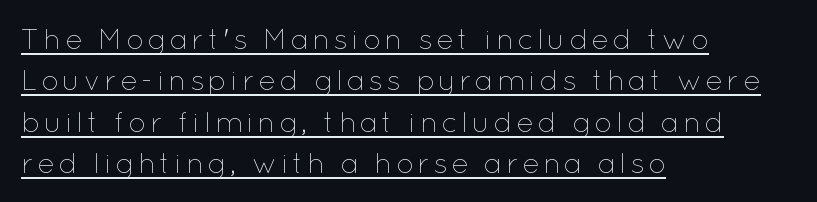
{"italic": "no", "bold": "no", "weight": "thin", "width": "normal", "stroke_contrast": "low", "x_height": "medium", "monospaced": "no", "underline": "yes", "align": "left", "line_spacing": "normal", "line_spacing_ratio": 1.43, "glyph_px": 29}
